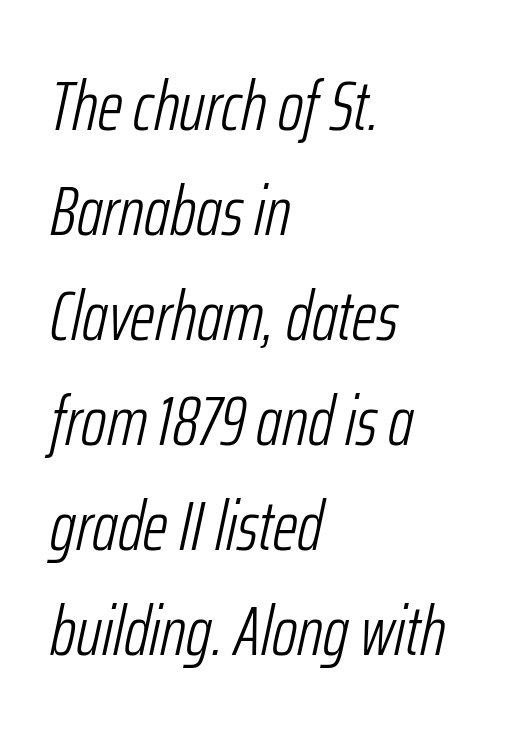
Q: Is the text bold? A: No.
Q: Is the text italic (slanted)? A: Yes, it leans right by about 12 degrees.
Q: Is the text underlined? A: No.
Q: How is the paragraph aligned? A: Left-aligned.
Q: Is the spacing between letters normal or unusually wide? A: Normal.
Q: Is the spacing between lines tight, normal or loose? A: Normal.
Q: Width (condensed, normal, or wide)? A: Condensed.
Q: Stroke contrast? A: Low.
Q: x-height? A: Medium.
Q: Monospaced? A: No.
